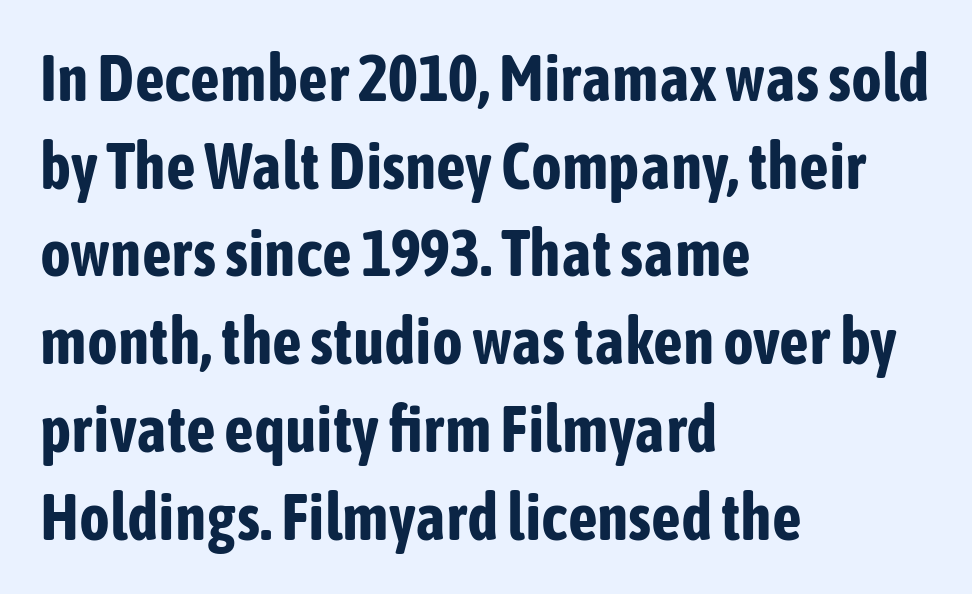
{"serif": "no", "italic": "no", "bold": "yes", "weight": "bold", "width": "condensed", "stroke_contrast": "low", "x_height": "medium", "monospaced": "no", "underline": "no", "align": "left", "line_spacing": "normal", "line_spacing_ratio": 1.35, "letter_spacing": "normal", "letter_spacing_em": 0.0, "glyph_px": 65}
